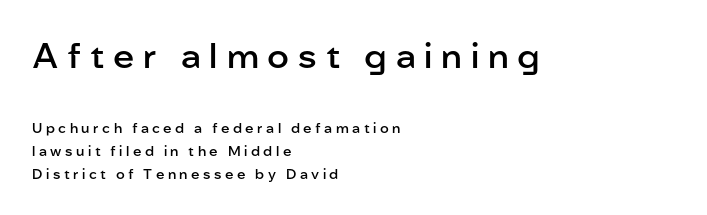
Q: Is the text bold? A: Semi-bold.
Q: Is the text italic (slanted)? A: No, it is upright.
Q: Is the typeface a serif or a sans-serif typeface? A: Sans-serif.
Q: Is the text underlined? A: No.
Q: How is the paragraph aligned? A: Left-aligned.
Q: Is the spacing between letters normal or unusually wide? A: Unusually wide.
Q: Is the spacing between lines tight, normal or loose? A: Normal.
Q: Which block of text is set in a larger size, the first (top) or the second (bottom)? A: The first (top) one.
Q: Width (condensed, normal, or wide)? A: Normal.
Q: Stroke contrast? A: Low.
Q: x-height? A: Medium.
Q: Monospaced? A: No.
